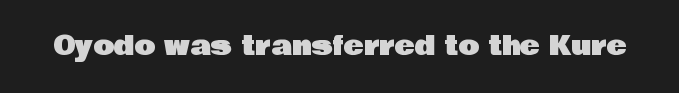
This rendering leaves character spacing at its baseline value. Has an underline been added? It has not. No italicization has been applied; the sample stays upright.
